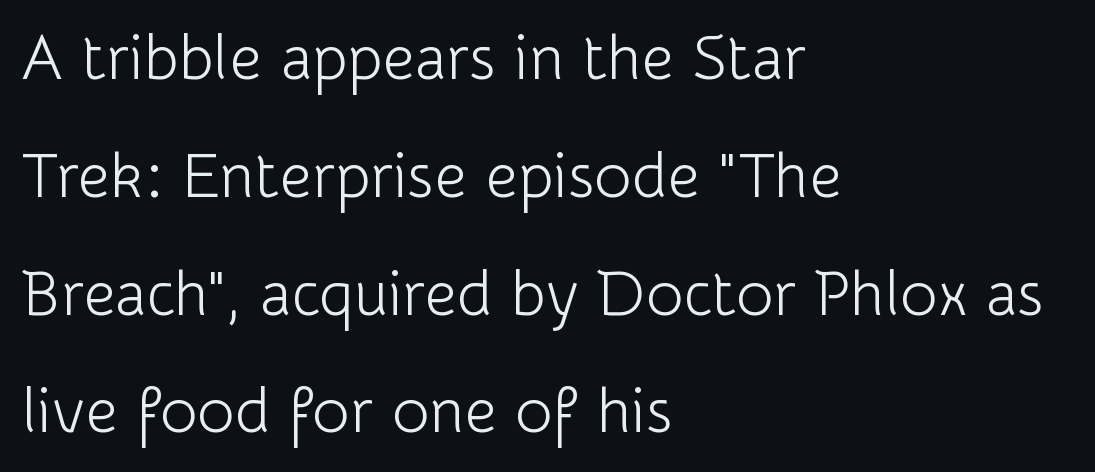
{"serif": "no", "italic": "no", "bold": "no", "weight": "light", "width": "normal", "stroke_contrast": "low", "x_height": "medium", "monospaced": "no", "underline": "no", "align": "left", "line_spacing_ratio": 1.87, "letter_spacing": "normal", "letter_spacing_em": 0.0, "glyph_px": 63}
